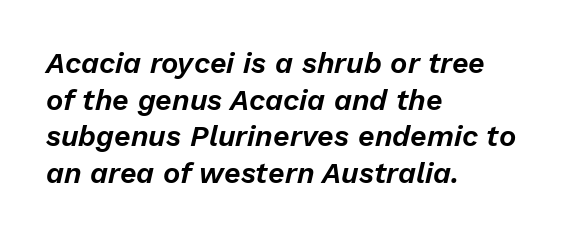
The image shows 29 px text type, italic (leaning right); set left-aligned, normal line spacing (1.26x), normal letter spacing, not underlined; low stroke contrast and a medium x-height.
